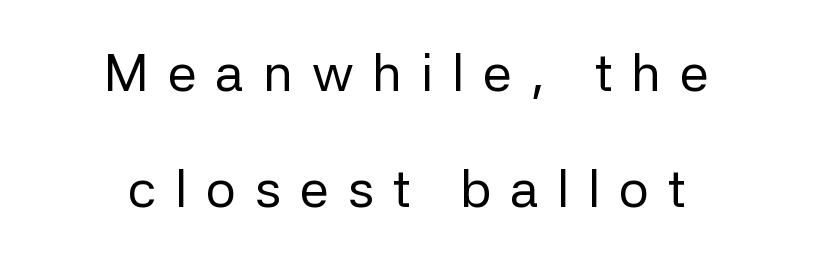
The text was rendered using a sans face with plain stroke endings. Every row of glyphs is offset so its center matches the block's center. A clean baseline with only descenders dipping below it. This is roman type, the default non-slanted kind. Each letter keeps its own natural width here, so spacing adapts to shape. A quiet, ordinary-to-light weight characterises the typeface.
